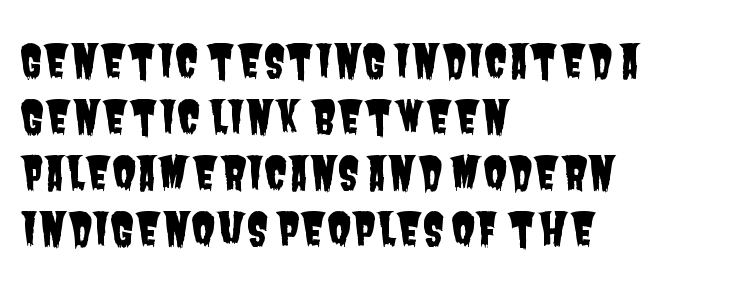
{"serif": "no", "width": "condensed", "stroke_contrast": "low", "x_height": "large", "monospaced": "no", "underline": "no", "align": "left", "line_spacing": "normal", "line_spacing_ratio": 1.27, "letter_spacing": "normal", "letter_spacing_em": 0.0, "glyph_px": 44}
